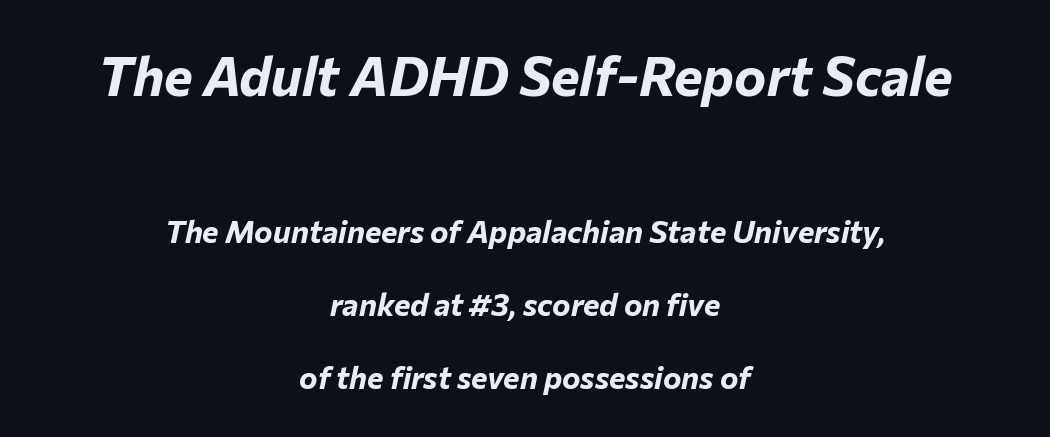
Q: Is the text bold? A: Yes.
Q: Is the text italic (slanted)? A: Yes, it leans right by about 12 degrees.
Q: Is the text underlined? A: No.
Q: How is the paragraph aligned? A: Centered.
Q: Is the spacing between letters normal or unusually wide? A: Normal.
Q: Is the spacing between lines tight, normal or loose? A: Loose.
Q: Which block of text is set in a larger size, the first (top) or the second (bottom)? A: The first (top) one.
Q: Width (condensed, normal, or wide)? A: Normal.
Q: Stroke contrast? A: Low.
Q: x-height? A: Medium.
Q: Monospaced? A: No.
